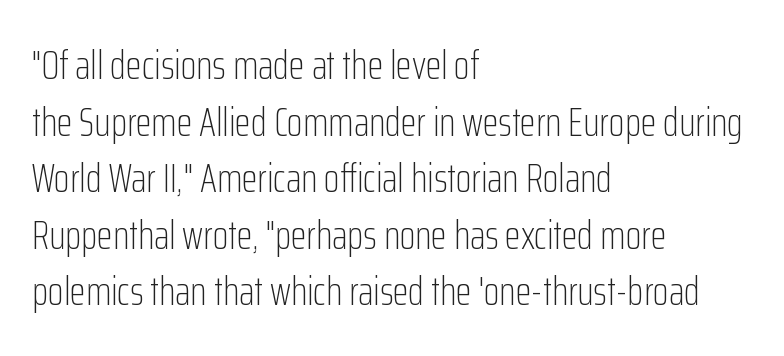
The foot of each line stays bare and open. The setting favours the left margin, as ordinary paragraphs usually do. Think of a printed novel: that variable character pitch is what you see here. This is roman type, the default non-slanted kind.
